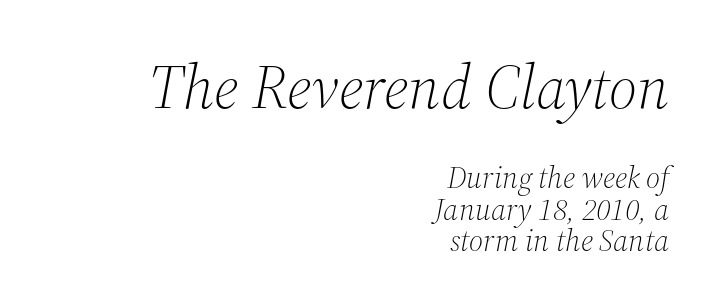
{"serif": "yes", "italic": "yes", "lean": "right", "slant_degrees": 12, "bold": "no", "weight": "light", "width": "normal", "stroke_contrast": "medium", "x_height": "medium", "monospaced": "no", "underline": "no", "align": "right", "line_spacing": "tight", "line_spacing_ratio": 1.01, "letter_spacing": "normal", "letter_spacing_em": 0.0, "larger_block": "first", "size_ratio": 2.0, "glyph_px": 62}
